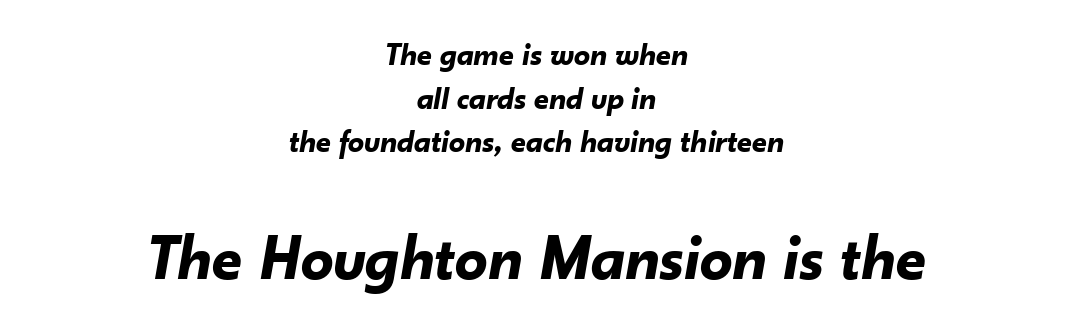
{"italic": "yes", "lean": "right", "slant_degrees": 10, "bold": "yes", "weight": "bold", "width": "normal", "stroke_contrast": "low", "x_height": "small", "monospaced": "no", "underline": "no", "align": "center", "line_spacing": "normal", "line_spacing_ratio": 1.36, "letter_spacing": "normal", "letter_spacing_em": 0.0, "larger_block": "second", "size_ratio": 2.03, "glyph_px": 65}
